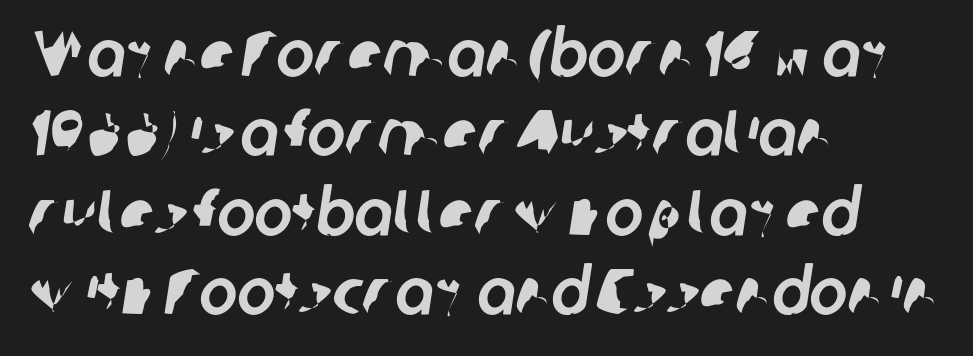
{"serif": "no", "width": "normal", "stroke_contrast": "low", "x_height": "medium", "monospaced": "no", "underline": "no", "align": "left", "line_spacing_ratio": 1.24, "letter_spacing": "normal", "letter_spacing_em": 0.0, "glyph_px": 64}
